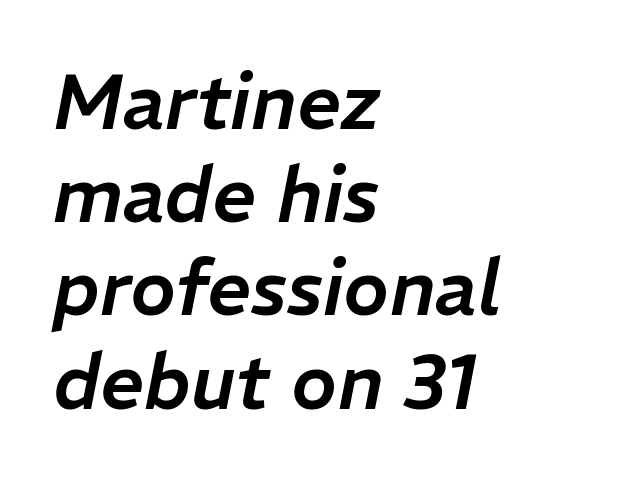
{"italic": "yes", "lean": "right", "slant_degrees": 11, "width": "normal", "stroke_contrast": "low", "x_height": "medium", "monospaced": "no", "underline": "no", "align": "left", "line_spacing_ratio": 1.21, "letter_spacing": "normal", "letter_spacing_em": 0.0, "glyph_px": 77}
